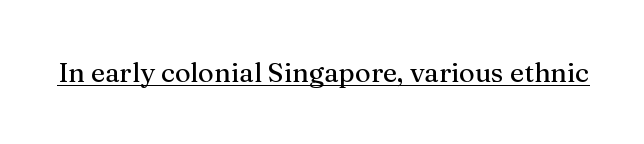
The image shows 27 px text type, upright; set normal letter spacing, underlined.
